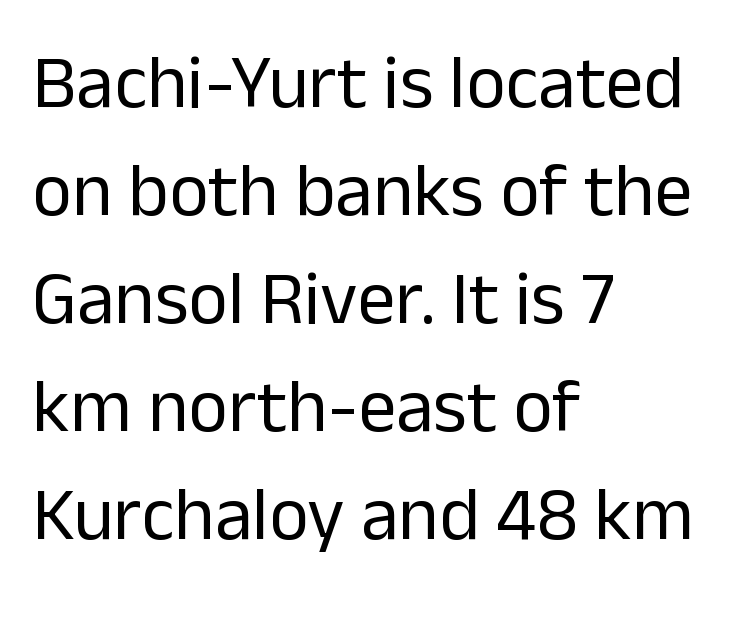
{"serif": "no", "italic": "no", "bold": "no", "weight": "regular", "width": "normal", "stroke_contrast": "low", "x_height": "medium", "monospaced": "no", "underline": "no", "align": "left", "line_spacing": "normal", "line_spacing_ratio": 1.42, "letter_spacing": "normal", "letter_spacing_em": 0.0, "glyph_px": 76}
